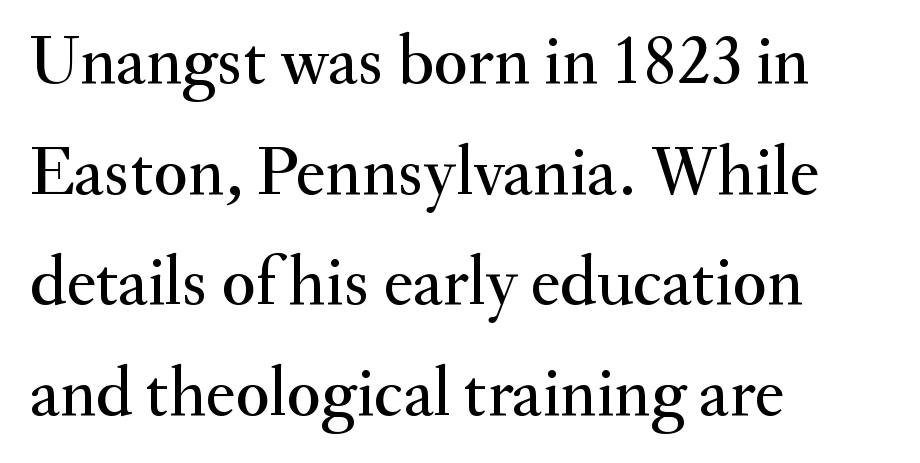
{"serif": "yes", "italic": "no", "width": "normal", "stroke_contrast": "medium", "x_height": "small", "monospaced": "no", "underline": "no", "align": "left", "line_spacing": "normal", "line_spacing_ratio": 1.58, "letter_spacing": "normal", "letter_spacing_em": 0.0, "glyph_px": 70}
